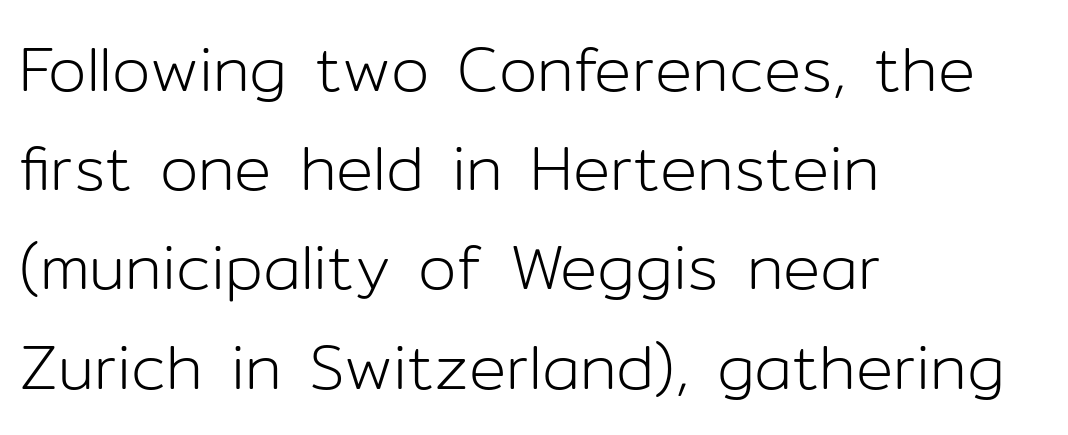
{"serif": "no", "italic": "no", "bold": "no", "weight": "light", "width": "normal", "stroke_contrast": "low", "x_height": "medium", "monospaced": "no", "underline": "no", "align": "left", "line_spacing": "normal", "line_spacing_ratio": 1.6, "letter_spacing": "normal", "letter_spacing_em": 0.0, "glyph_px": 62}
